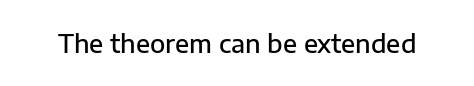
{"italic": "no", "bold": "semi", "underline": "no", "letter_spacing": "normal", "letter_spacing_em": 0.0, "glyph_px": 25}
